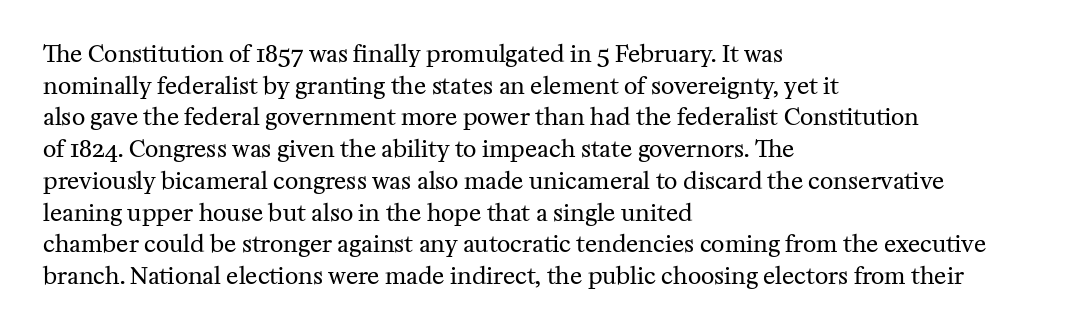
A roman cut, with each character standing at attention. Line spacing here is normal. The text block is weighted toward the left margin, trailing off unevenly rightward. Lines of text with bare space underneath. Nothing unusual about the tracking: characters are spaced as the font intends. A quiet, ordinary-to-light weight characterises the typeface.
